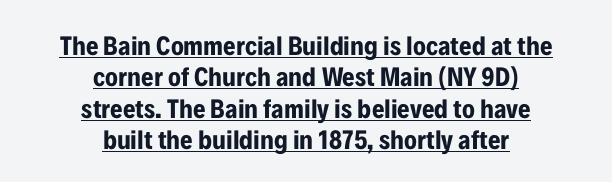
{"italic": "no", "bold": "yes", "underline": "yes", "align": "center", "line_spacing_ratio": 1.16, "letter_spacing": "normal", "letter_spacing_em": 0.0, "glyph_px": 27}
